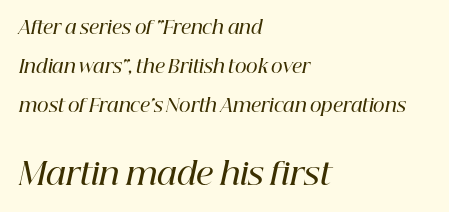
The image shows 31 px semibold serif type, italic (leaning right); set left-aligned, loose line spacing (2.16x), normal letter spacing, not underlined; the second (bottom) block is 1.72x larger; high stroke contrast and a medium x-height.
